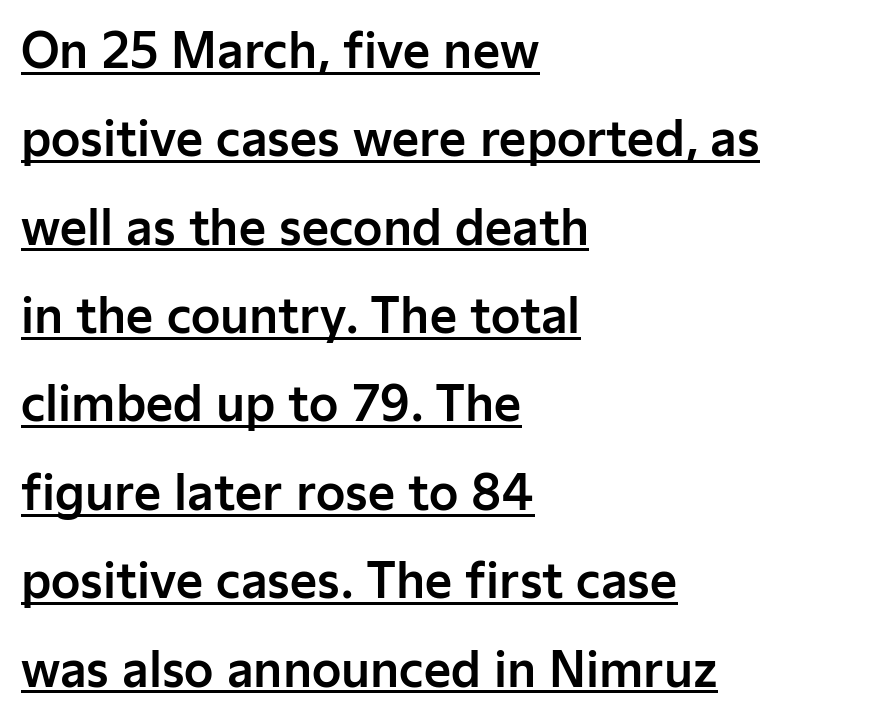
Q: Is the text italic (slanted)? A: No, it is upright.
Q: Is the typeface a serif or a sans-serif typeface? A: Sans-serif.
Q: Is the text underlined? A: Yes.
Q: How is the paragraph aligned? A: Left-aligned.
Q: Is the spacing between letters normal or unusually wide? A: Normal.
Q: Width (condensed, normal, or wide)? A: Normal.
Q: Stroke contrast? A: Low.
Q: x-height? A: Medium.
Q: Monospaced? A: No.
